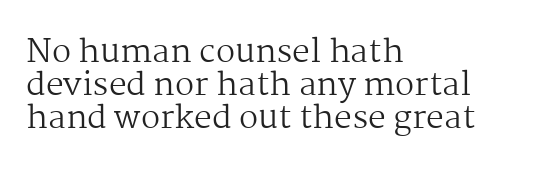
Nope, not italic — everything's standing straight. Nobody touched the tracking dial on this one. The space between consecutive lines is stingy. If you drew a ruler down the left edge, every line would touch it. No word sits above an underline. The letters look calm and open, with moderate or lighter stems.
